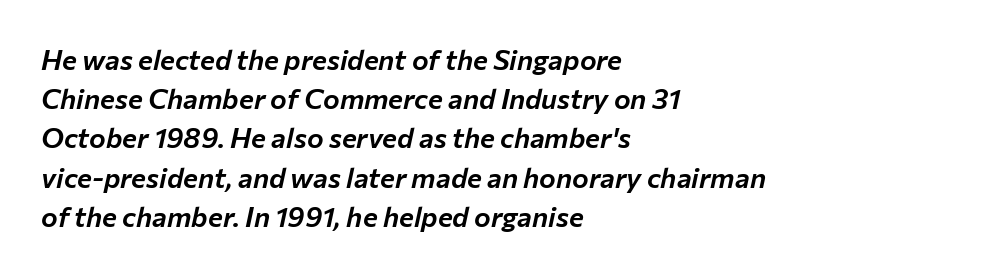
Q: Is the text italic (slanted)? A: Yes, it leans right by about 12 degrees.
Q: Is the text underlined? A: No.
Q: How is the paragraph aligned? A: Left-aligned.
Q: Is the spacing between letters normal or unusually wide? A: Normal.
Q: Is the spacing between lines tight, normal or loose? A: Normal.
Q: Width (condensed, normal, or wide)? A: Normal.
Q: Stroke contrast? A: Low.
Q: x-height? A: Medium.
Q: Monospaced? A: No.
